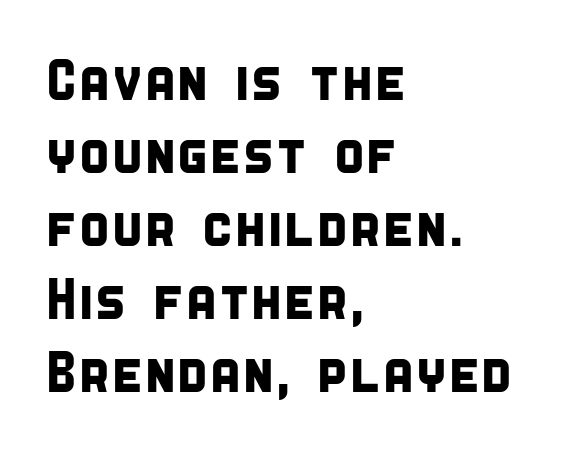
The image shows 58 px condensed sans-serif type; set left-aligned, normal line spacing (1.26x), normal letter spacing, not underlined; low stroke contrast and a large x-height.
